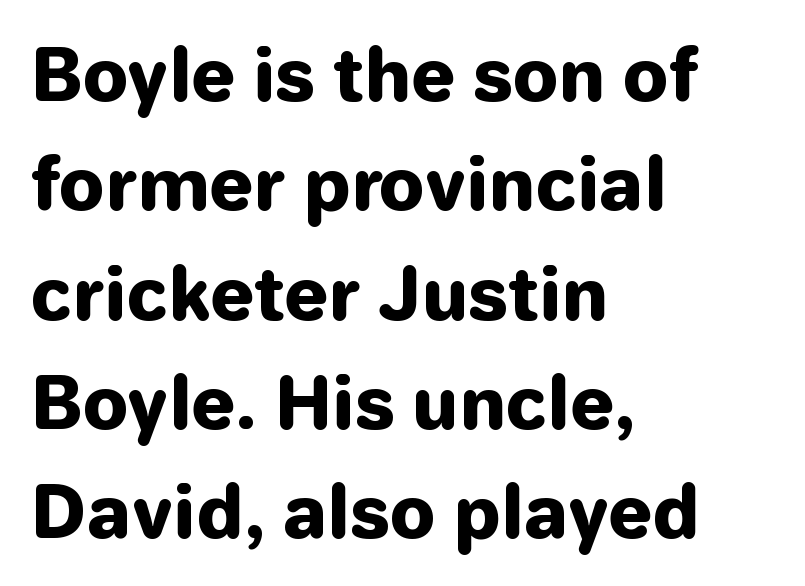
Is this a fixed-width face? No — the glyphs have proportional, varying widths. Strokes here are thick enough to call this a true bold. Posture: straight, roman, zero tilt. Descenders hang freely into open space. Is the letter spacing exaggerated? No — it looks like the ordinary default.
